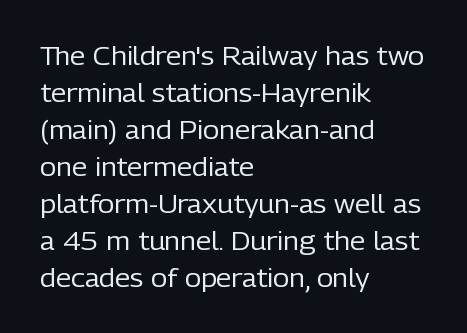
The image shows 25 px text type, upright; set left-aligned, normal line spacing (1.48x), normal letter spacing, not underlined.
